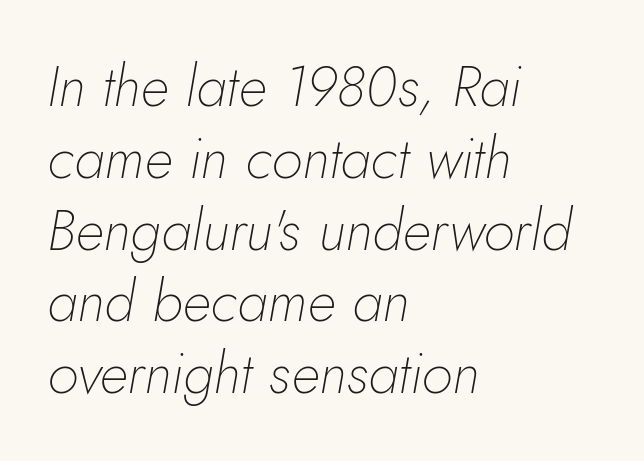
The image shows 57 px thin type, italic (leaning right); set left-aligned, normal line spacing (1.26x), normal letter spacing, not underlined; low stroke contrast and a small x-height.
